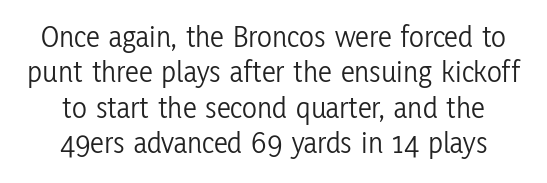
The image shows 31 px light, condensed sans-serif type, upright; set centered, tight line spacing (1.14x), normal letter spacing, not underlined; low stroke contrast and a medium x-height.
